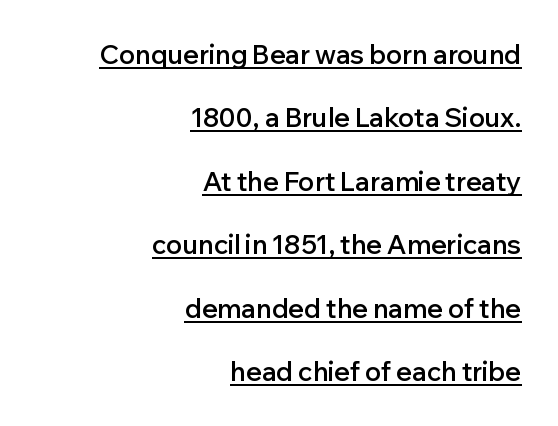
Q: Is the text bold? A: Semi-bold.
Q: Is the text italic (slanted)? A: No, it is upright.
Q: Is the text underlined? A: Yes.
Q: How is the paragraph aligned? A: Right-aligned.
Q: Is the spacing between letters normal or unusually wide? A: Normal.
Q: Is the spacing between lines tight, normal or loose? A: Loose.
